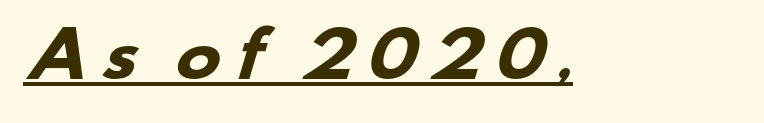
The image shows 61 px heavy, wide sans-serif type; set unusually wide letter spacing (+0.2 em), underlined; low stroke contrast and a small x-height.
